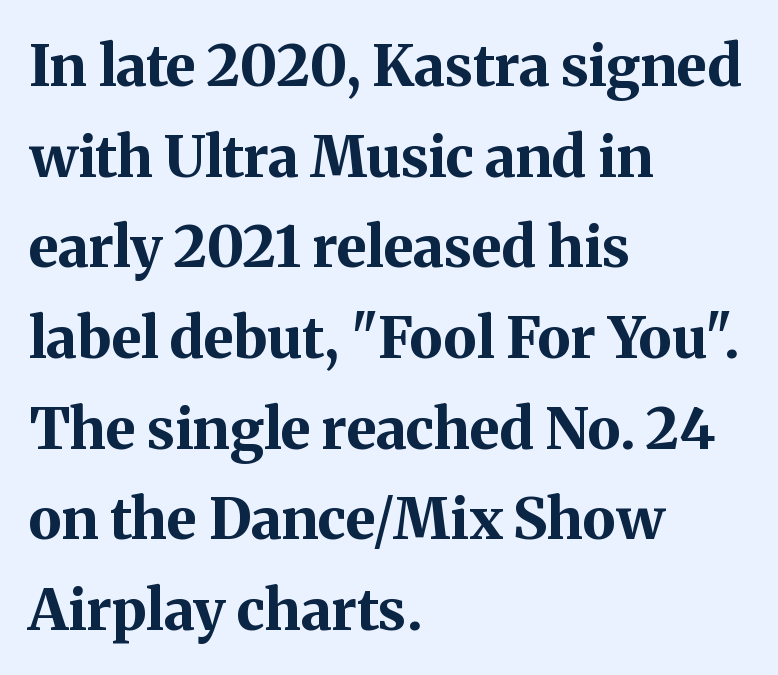
The image shows 57 px bold serif type, upright; set left-aligned, normal line spacing (1.59x), normal letter spacing, not underlined; medium stroke contrast and a medium x-height.
